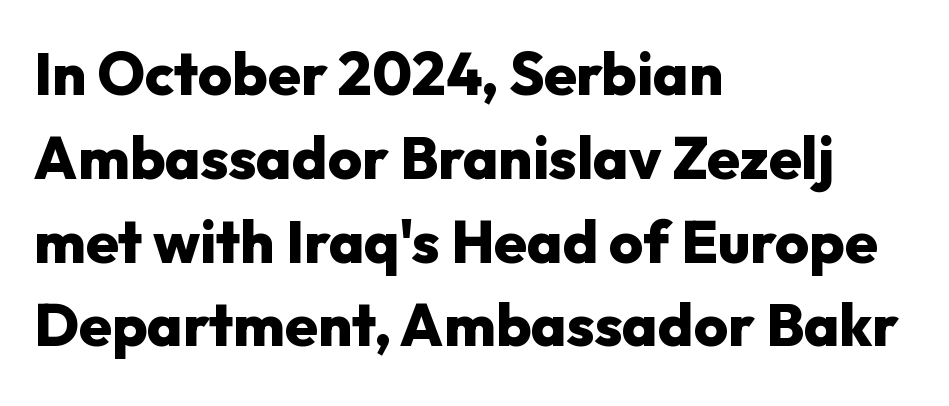
The image shows 59 px heavy sans-serif type, upright; set left-aligned, normal line spacing (1.42x), normal letter spacing, not underlined; low stroke contrast and a medium x-height.
